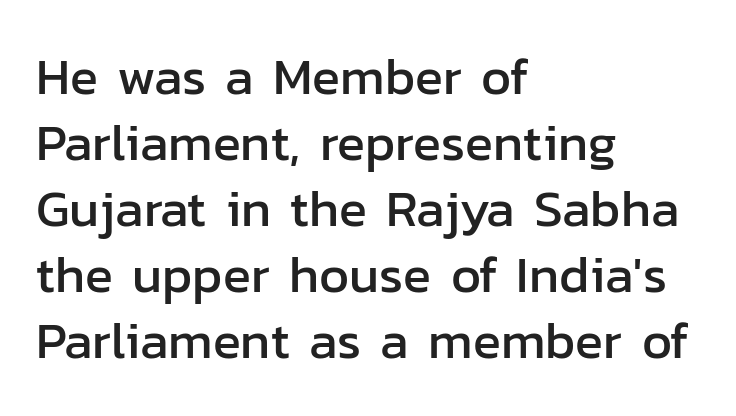
A typesetter would call this proportional, since set widths differ per character. Interline gaps are of average width in this sample. The characters display no serif detailing; their extremities are plain. The face used here is rendered with its standard letterfit.
